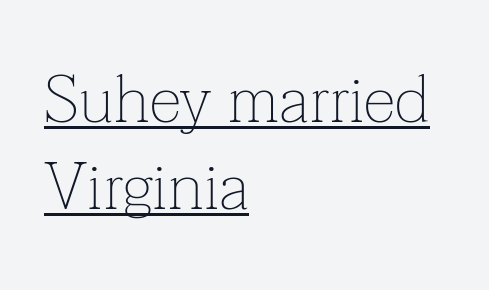
{"serif": "yes", "italic": "no", "bold": "no", "weight": "thin", "width": "normal", "stroke_contrast": "low", "x_height": "medium", "monospaced": "no", "underline": "yes", "align": "left", "line_spacing": "normal", "line_spacing_ratio": 1.32, "letter_spacing": "normal", "letter_spacing_em": 0.0, "glyph_px": 66}
